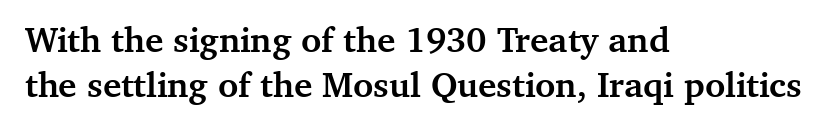
{"serif": "yes", "italic": "no", "bold": "yes", "weight": "semibold", "width": "normal", "stroke_contrast": "medium", "x_height": "medium", "monospaced": "no", "underline": "no", "align": "left", "line_spacing": "normal", "line_spacing_ratio": 1.3, "letter_spacing": "normal", "letter_spacing_em": 0.0, "glyph_px": 35}
